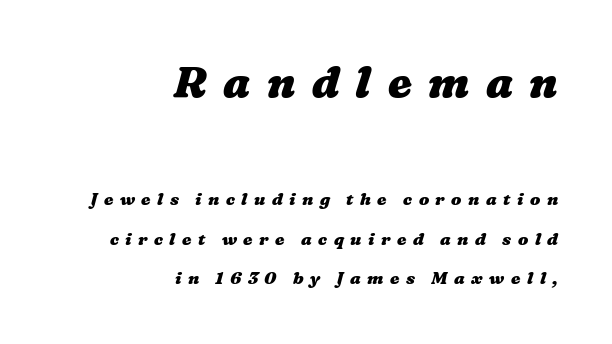
The image shows 43 px heavy, wide type; set right-aligned, loose line spacing (2.32x), unusually wide letter spacing (+0.38 em), not underlined; the first (top) block is 2.53x larger; medium stroke contrast and a medium x-height.
